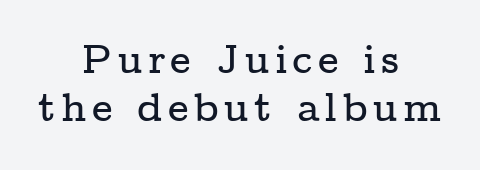
{"serif": "yes", "italic": "no", "width": "wide", "stroke_contrast": "low", "x_height": "medium", "monospaced": "no", "underline": "no", "align": "center", "line_spacing_ratio": 1.21, "glyph_px": 40}
